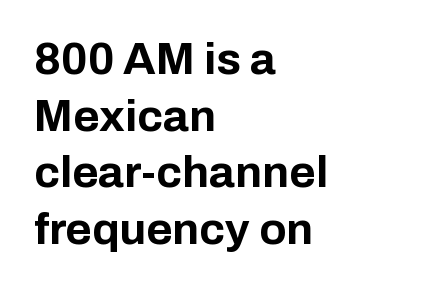
Horizontally, the lines are justified to the leading edge only. Here the glyphs are tracked normally, forming tight word shapes. Serif or sans? Sans — the stroke terminals are bare. A dark, heavy texture on the line: the type is bold. Ascenders rise straight up at ninety degrees. Regarding leading, the lines here are spaced in the standard way.
